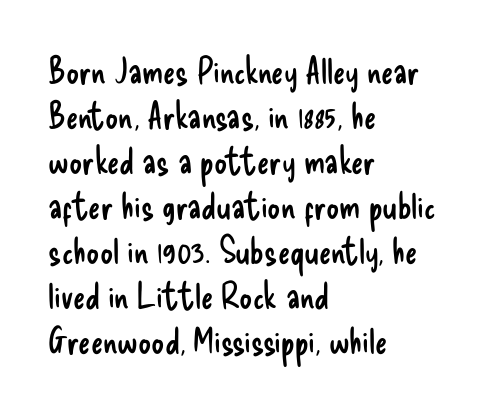
{"serif": "no", "italic": "no", "bold": "no", "weight": "regular", "width": "condensed", "stroke_contrast": "low", "x_height": "small", "monospaced": "no", "underline": "no", "align": "left", "line_spacing": "normal", "line_spacing_ratio": 1.25, "letter_spacing": "normal", "letter_spacing_em": 0.0, "glyph_px": 36}
